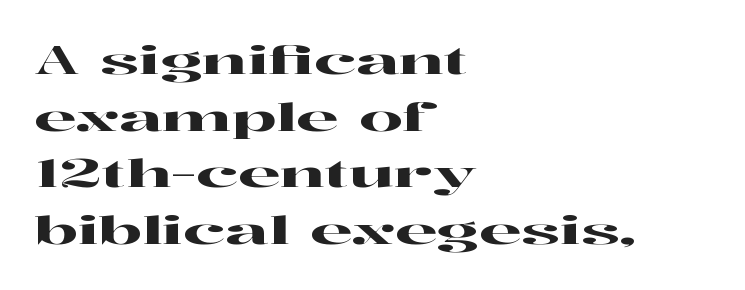
{"serif": "yes", "italic": "no", "width": "wide", "stroke_contrast": "high", "x_height": "medium", "monospaced": "no", "underline": "no", "align": "left", "line_spacing": "normal", "line_spacing_ratio": 1.49, "letter_spacing": "normal", "letter_spacing_em": 0.0, "glyph_px": 38}
